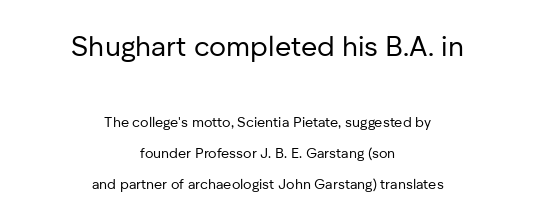
{"serif": "no", "italic": "no", "bold": "no", "weight": "regular", "width": "normal", "stroke_contrast": "low", "x_height": "medium", "monospaced": "no", "underline": "no", "align": "center", "line_spacing": "loose", "line_spacing_ratio": 2.23, "letter_spacing": "normal", "letter_spacing_em": 0.0, "larger_block": "first", "size_ratio": 2.0, "glyph_px": 28}
